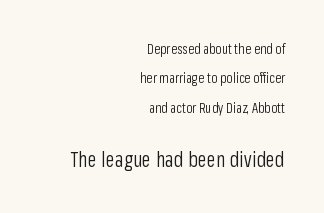
The image shows 21 px text type, upright; set right-aligned, loose line spacing (2.1x), normal letter spacing, not underlined; the second (bottom) block is 1.5x larger.
